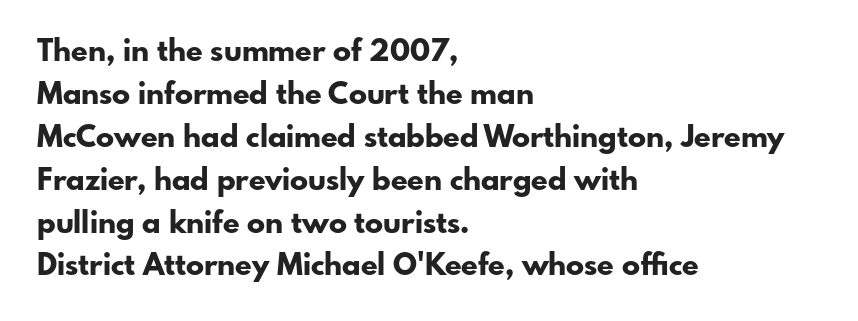
Students, observe: this is what conventionally led text looks like. Plain, unruled lines of type. Which margin do the lines hug? The left one — the right edge is uneven. Ordinary non-slanted type is in use.
